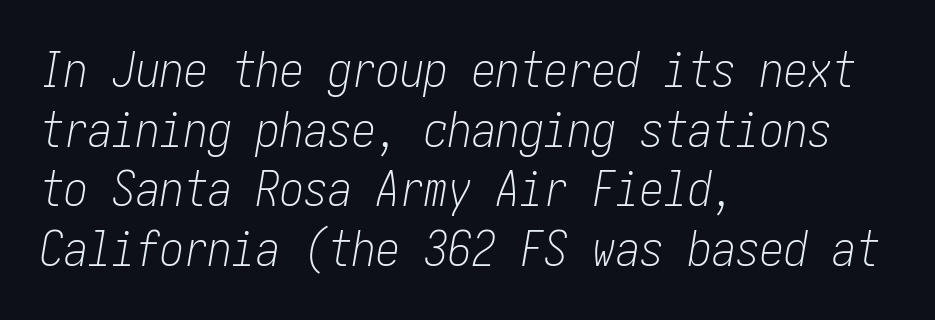
{"italic": "yes", "lean": "right", "slant_degrees": 10, "bold": "no", "weight": "light", "width": "condensed", "stroke_contrast": "low", "x_height": "medium", "underline": "no", "align": "left", "line_spacing_ratio": 1.24, "letter_spacing": "normal", "letter_spacing_em": 0.0, "glyph_px": 48}
